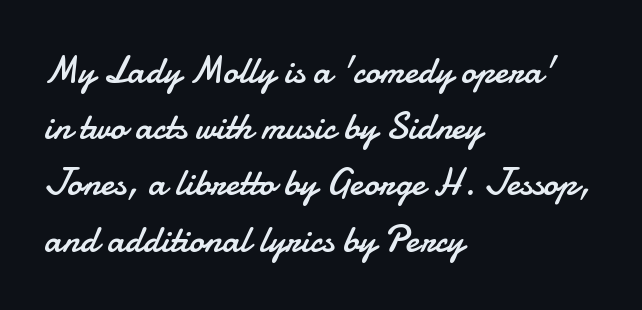
A sans-serif font was chosen for this passage. Here the glyphs are tracked normally, forming tight word shapes. A typesetter would call this proportional, since set widths differ per character.
